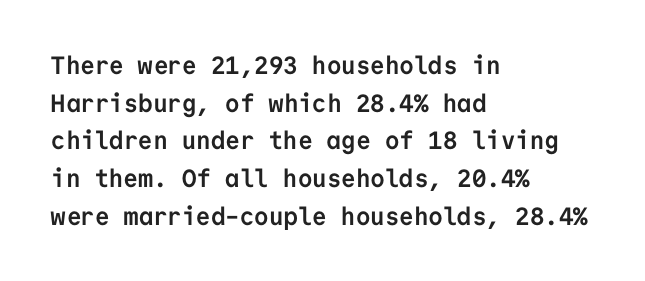
Q: Is the text bold? A: Yes.
Q: Is the text italic (slanted)? A: No, it is upright.
Q: Is the text underlined? A: No.
Q: How is the paragraph aligned? A: Left-aligned.
Q: Is the spacing between letters normal or unusually wide? A: Normal.
Q: Is the spacing between lines tight, normal or loose? A: Normal.
